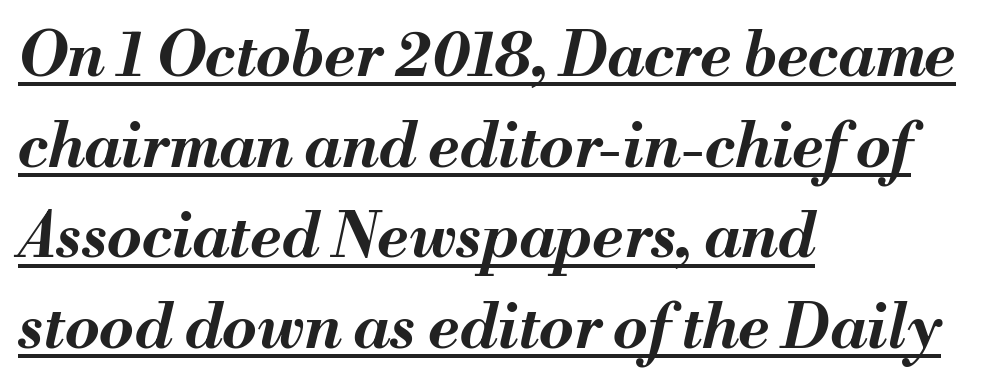
The image shows 62 px bold type, italic (leaning right); set left-aligned, normal line spacing (1.46x), normal letter spacing, underlined; medium stroke contrast and a small x-height.
